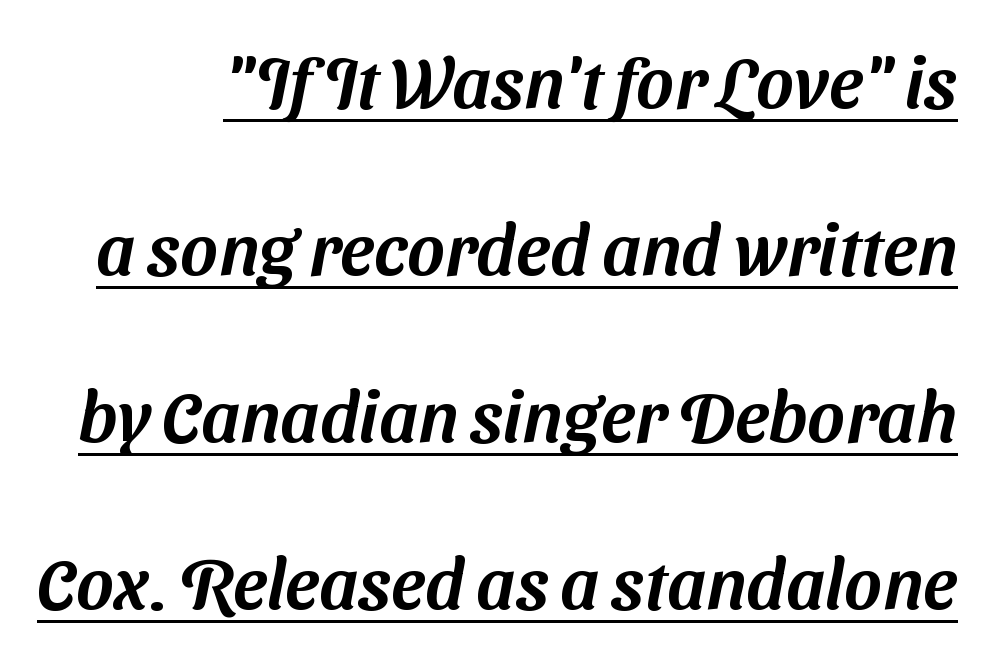
The image shows 72 px sans-serif type; set loose line spacing (2.32x), normal letter spacing, underlined; medium stroke contrast and a medium x-height.
